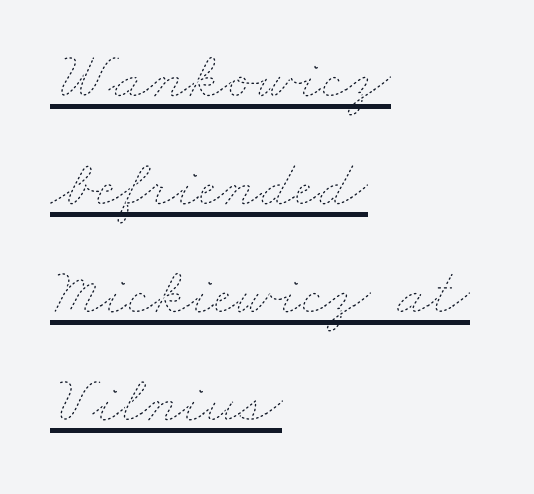
The image shows 68 px thin, wide type; set left-aligned, normal line spacing (1.59x), normal letter spacing, underlined; low stroke contrast and a small x-height.
